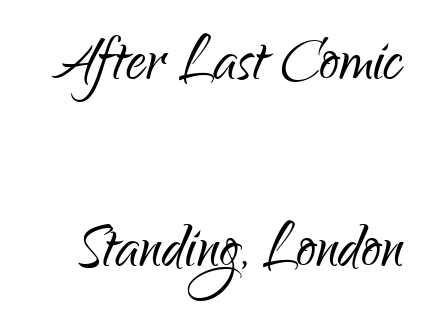
Q: Is the text bold? A: No.
Q: Is the text italic (slanted)? A: Yes.
Q: Is the typeface a serif or a sans-serif typeface? A: Sans-serif.
Q: Is the text underlined? A: No.
Q: Is the spacing between letters normal or unusually wide? A: Normal.
Q: Is the spacing between lines tight, normal or loose? A: Loose.
Q: Width (condensed, normal, or wide)? A: Condensed.
Q: Stroke contrast? A: Low.
Q: x-height? A: Small.
Q: Monospaced? A: No.
